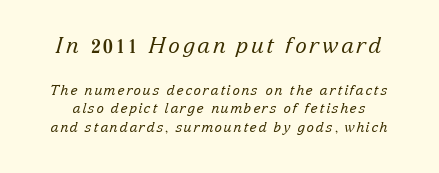
{"italic": "yes", "lean": "right", "slant_degrees": 15, "bold": "no", "underline": "no", "line_spacing": "normal", "line_spacing_ratio": 1.33, "larger_block": "first", "size_ratio": 1.57, "glyph_px": 22}
